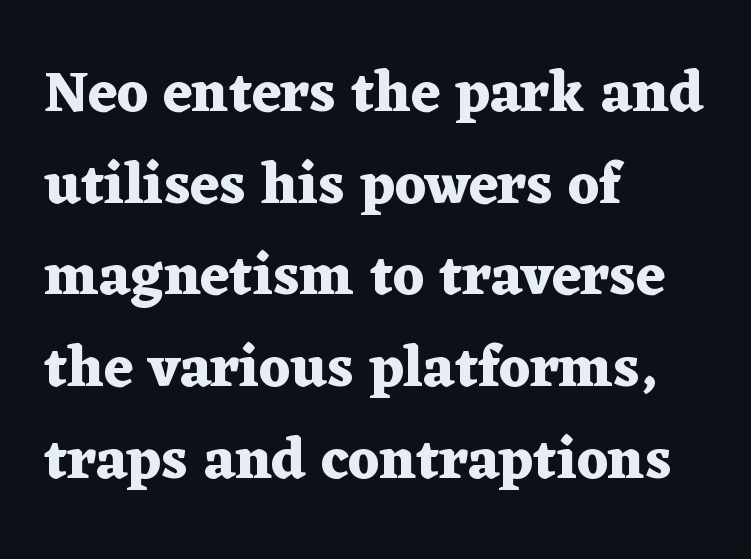
The passage shown has conventional tracking throughout. Which margin do the lines hug? The left one — the right edge is uneven. The designer went with a serif here, giving each stem small feet. The line-height multiplier appears to be the usual default.
